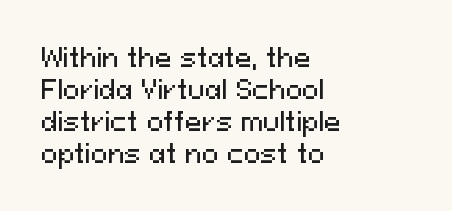
{"italic": "no", "underline": "no", "align": "left", "line_spacing": "normal", "line_spacing_ratio": 1.28, "letter_spacing": "normal", "letter_spacing_em": 0.0, "glyph_px": 25}
